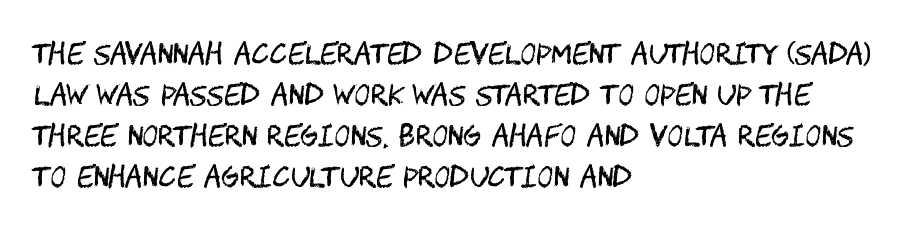
The image shows 27 px text type, upright; set left-aligned, normal line spacing (1.52x), normal letter spacing, not underlined.
